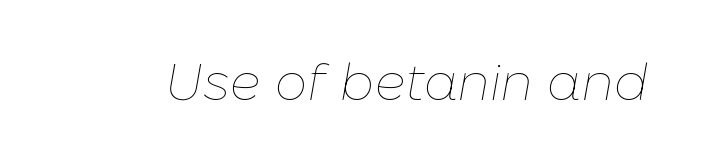
{"italic": "yes", "lean": "right", "slant_degrees": 10, "bold": "no", "weight": "thin", "width": "normal", "stroke_contrast": "low", "x_height": "medium", "monospaced": "no", "underline": "no", "letter_spacing": "normal", "letter_spacing_em": 0.0, "glyph_px": 52}
